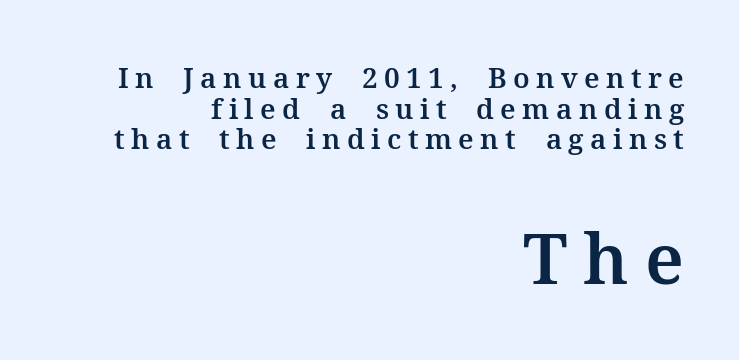
{"serif": "yes", "italic": "no", "width": "normal", "stroke_contrast": "medium", "x_height": "medium", "monospaced": "no", "underline": "no", "align": "right", "line_spacing": "tight", "line_spacing_ratio": 1.09, "letter_spacing": "wide", "letter_spacing_em": 0.23, "larger_block": "second", "size_ratio": 2.5, "glyph_px": 70}
